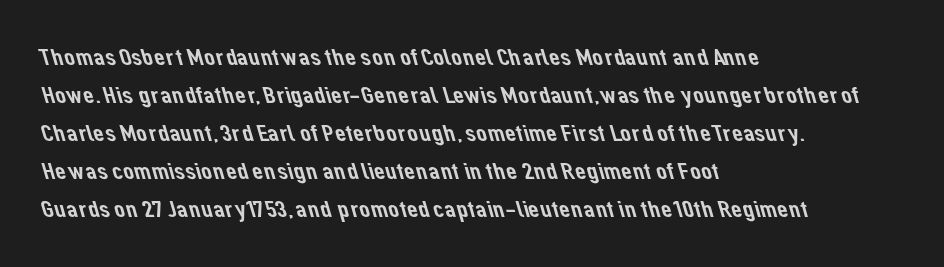
Characters follow at the spacing the type designer built in. Does the leading feel generous? No, just average. Quick note: underline off. The paragraph shown leans on its left margin.
